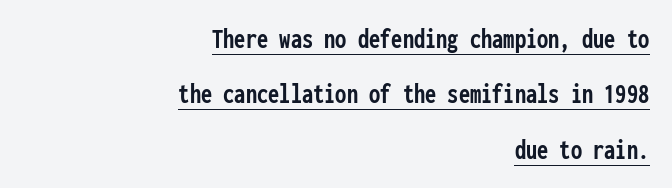
The image shows 28 px semibold, condensed sans-serif type, upright, monospaced; set right-aligned, loose line spacing (1.98x), normal letter spacing, underlined; low stroke contrast and a medium x-height.
